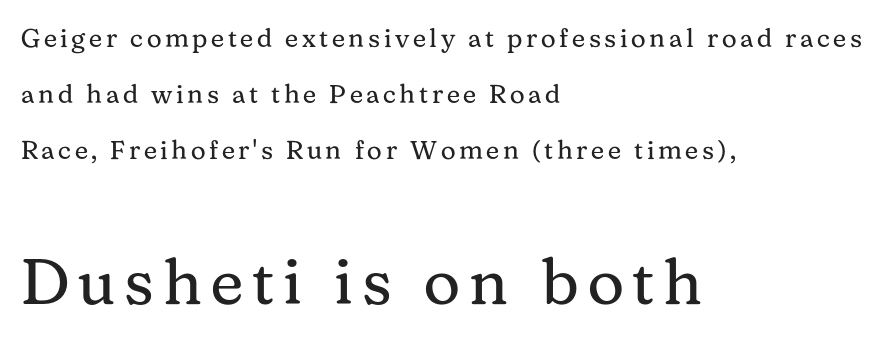
Q: Is the text bold? A: No.
Q: Is the text italic (slanted)? A: No, it is upright.
Q: Is the typeface a serif or a sans-serif typeface? A: Serif.
Q: Is the text underlined? A: No.
Q: How is the paragraph aligned? A: Left-aligned.
Q: Is the spacing between lines tight, normal or loose? A: Loose.
Q: Which block of text is set in a larger size, the first (top) or the second (bottom)? A: The second (bottom) one.
Q: Width (condensed, normal, or wide)? A: Normal.
Q: Stroke contrast? A: Medium.
Q: x-height? A: Medium.
Q: Monospaced? A: No.
